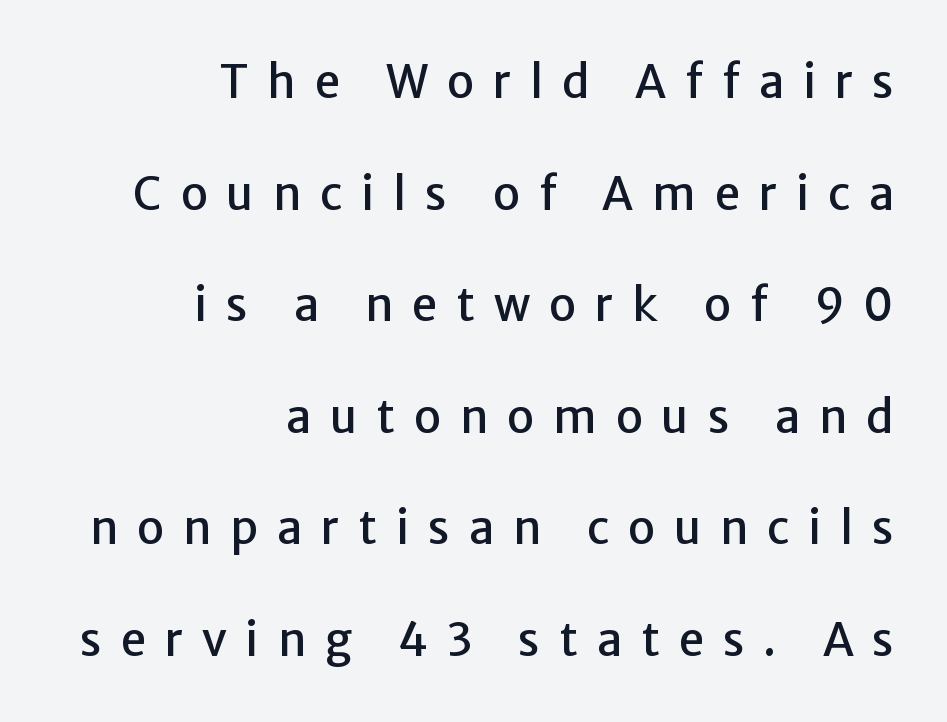
Upright lettering throughout. Each letter keeps its own natural width here, so spacing adapts to shape. This is sans-serif lettering, the kind often seen on screens and signage. Successive baselines arrive slowly, with a big drop between each. Visually the block forms a straight wall on the right and a jagged coastline on the left. Glance below the letters and you will spot only blank space.
